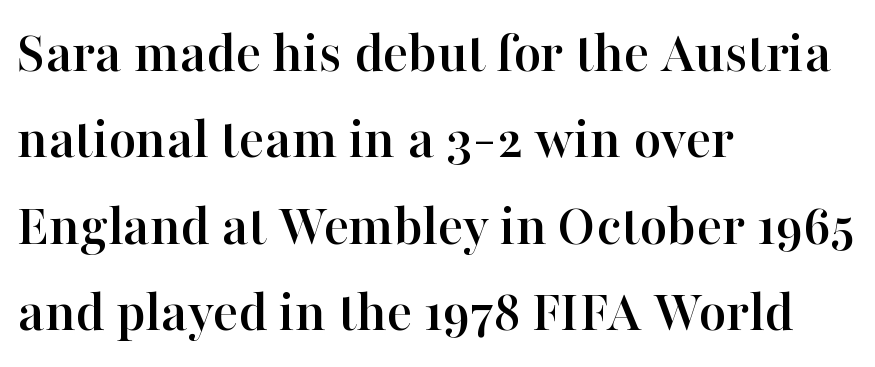
The image shows 60 px serif type, upright; set left-aligned, normal line spacing (1.44x), normal letter spacing, not underlined; high stroke contrast and a medium x-height.
